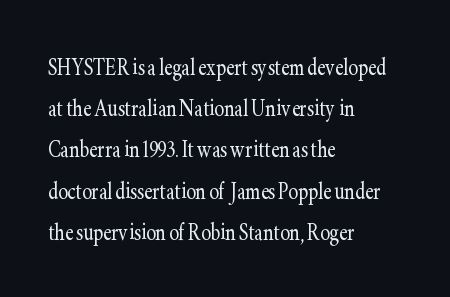
Are there feet on the stems? There are — it's a serif. How are the letters spaced? Ordinarily, with no added tracking. The baseline area is clear. Ascenders rise straight up at ninety degrees. Stems and bowls with no extra thickness — not bold. Evenly set lines give the paragraph a standard silhouette.
